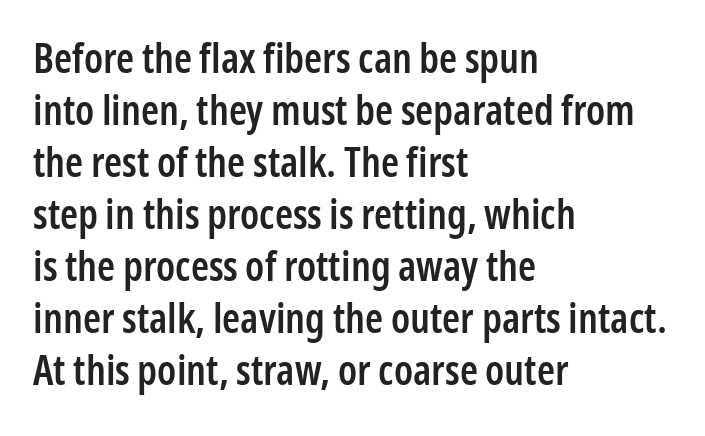
Q: Is the text bold? A: Semi-bold.
Q: Is the text italic (slanted)? A: No, it is upright.
Q: Is the typeface a serif or a sans-serif typeface? A: Sans-serif.
Q: Is the text underlined? A: No.
Q: How is the paragraph aligned? A: Left-aligned.
Q: Is the spacing between letters normal or unusually wide? A: Normal.
Q: Is the spacing between lines tight, normal or loose? A: Normal.
Q: Width (condensed, normal, or wide)? A: Condensed.
Q: Stroke contrast? A: Low.
Q: x-height? A: Medium.
Q: Monospaced? A: No.
